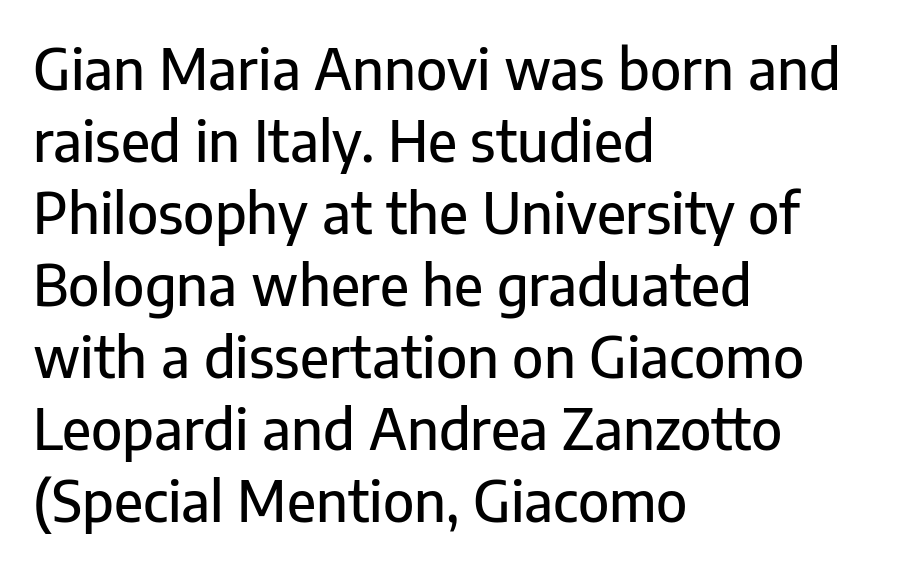
The image shows 55 px sans-serif type, upright; set left-aligned, normal line spacing (1.31x), normal letter spacing, not underlined; low stroke contrast and a medium x-height.
